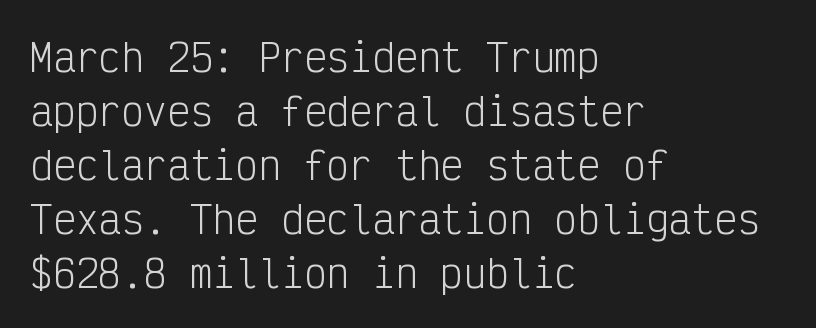
It's the straight-up-and-down kind of type. In CSS terms this would be text-align: left. The text was rendered using a sans face with plain stroke endings. There is no visible air inserted between adjacent glyphs. A clean baseline with only descenders dipping below it. Is this a fixed-width face? Yes — each glyph sits in an identical cell.
